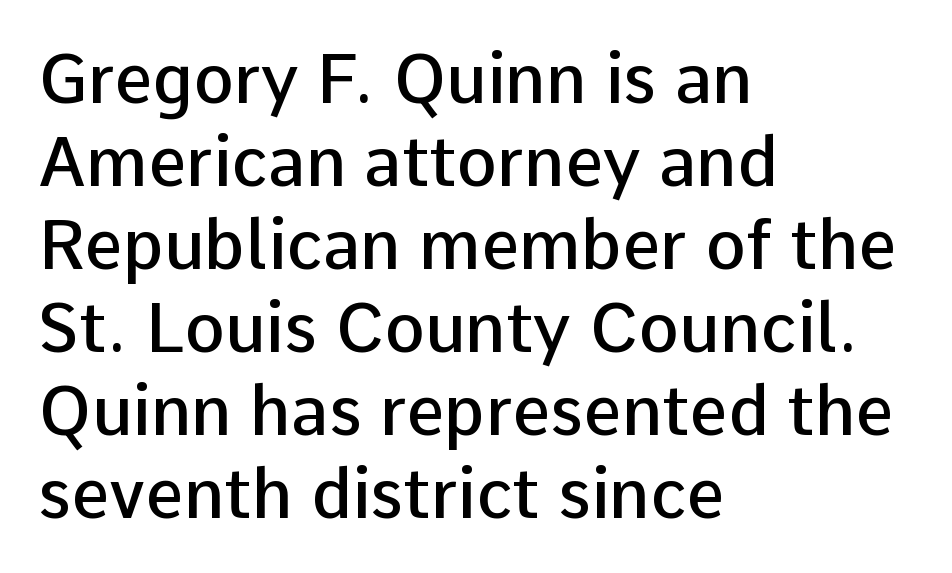
The image shows 68 px semibold sans-serif type, upright; set left-aligned, line spacing 1.22x, normal letter spacing, not underlined; low stroke contrast and a medium x-height.
